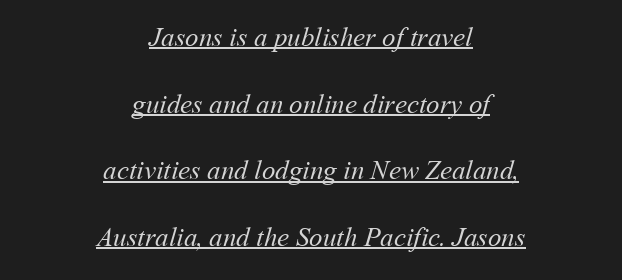
Each line is balanced around a shared central axis. Is the stroke heavy? The answer is a plain regular-or-lighter. Quick note: interline space is abundant. This rendering leaves character spacing at its baseline value.
